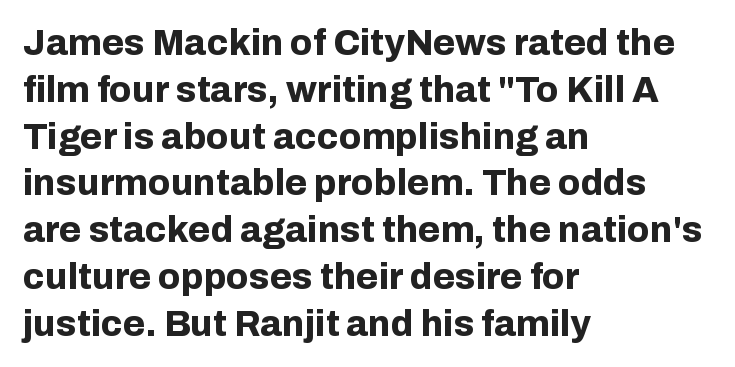
The image shows 36 px bold sans-serif type, upright; set left-aligned, normal line spacing (1.3x), normal letter spacing, not underlined; low stroke contrast and a medium x-height.
